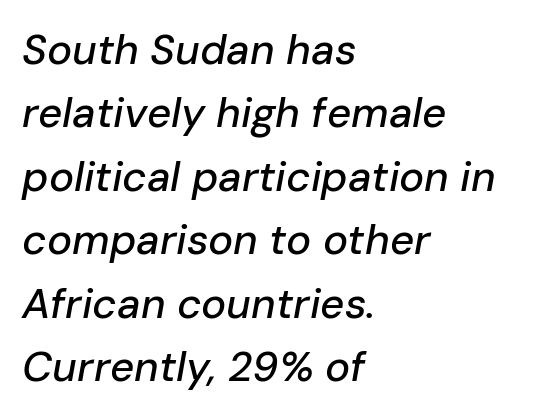
Beneath every word, the page is bare. Horizontal bands of white between lines are of average thickness. Note the varied advance widths — an 'i' is clearly narrower than an 'm'. Short and long lines alike share a common starting point at left. Rendered with sloped, italic letterforms.
